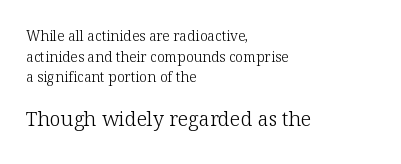
Q: Is the text bold? A: No.
Q: Is the text italic (slanted)? A: No, it is upright.
Q: Is the text underlined? A: No.
Q: How is the paragraph aligned? A: Left-aligned.
Q: Is the spacing between letters normal or unusually wide? A: Normal.
Q: Is the spacing between lines tight, normal or loose? A: Normal.
Q: Which block of text is set in a larger size, the first (top) or the second (bottom)? A: The second (bottom) one.
